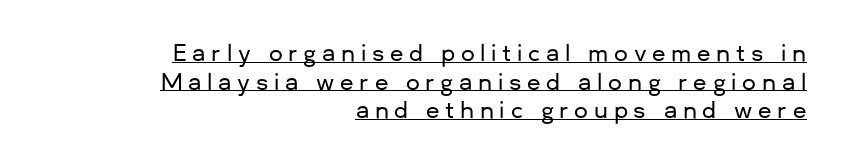
The text block is weighted toward the right margin, trailing off unevenly leftward. Caption: expanded tracking, letters set apart. Successive baselines arrive at the customary interval. In terms of posture, this sample is upright. Quick note: underline on.
